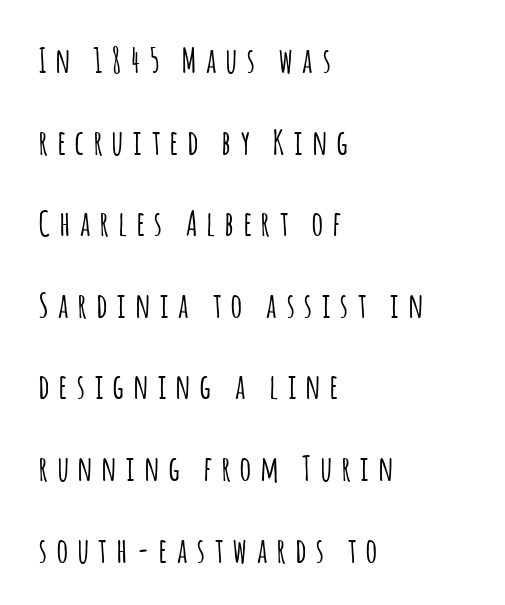
Q: Is the text italic (slanted)? A: No, it is upright.
Q: Is the typeface a serif or a sans-serif typeface? A: Sans-serif.
Q: Is the text underlined? A: No.
Q: How is the paragraph aligned? A: Left-aligned.
Q: Is the spacing between letters normal or unusually wide? A: Unusually wide.
Q: Is the spacing between lines tight, normal or loose? A: Loose.
Q: Width (condensed, normal, or wide)? A: Condensed.
Q: Stroke contrast? A: Low.
Q: x-height? A: Large.
Q: Monospaced? A: No.
